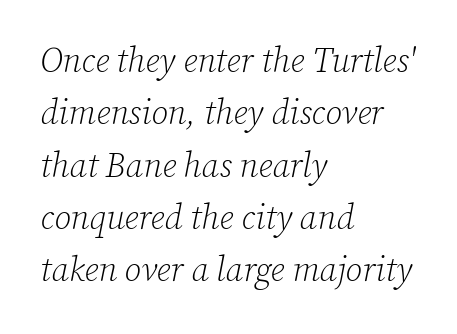
The image shows 34 px light serif type, italic (leaning right); set left-aligned, normal line spacing (1.54x), normal letter spacing, not underlined; low stroke contrast and a medium x-height.
